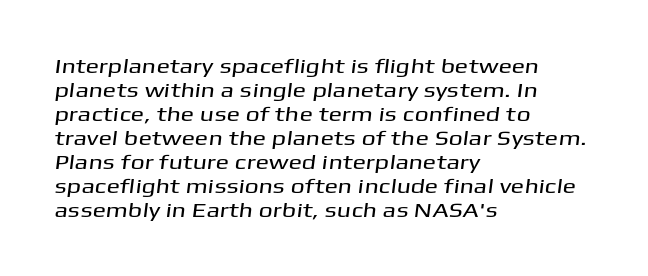
The image shows 20 px text type; set left-aligned, line spacing 1.2x, normal letter spacing, not underlined.
